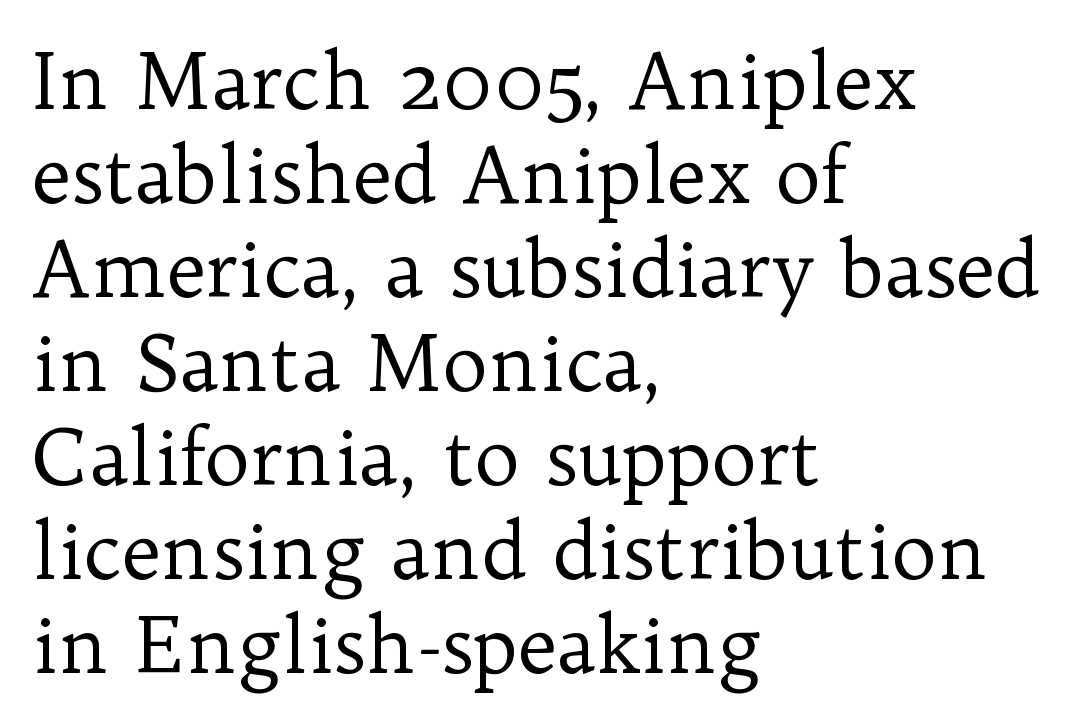
A typesetter would mark this as roman, not italic. Students, note that the glyphs here touch the page at normal intervals. The font is comparable to plain body text, perhaps lighter. The ragged edge is on the right, which tells us the setting is flush left. The type family on display is of the serif kind.
